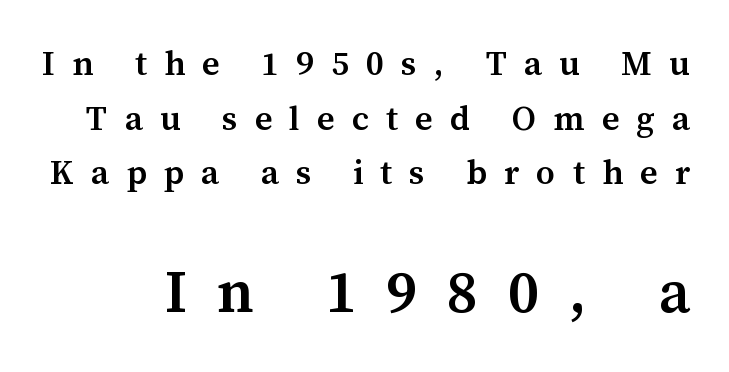
{"serif": "yes", "italic": "no", "bold": "semi", "weight": "semibold", "width": "normal", "stroke_contrast": "medium", "x_height": "medium", "monospaced": "no", "underline": "no", "line_spacing": "normal", "line_spacing_ratio": 1.61, "letter_spacing": "wide", "letter_spacing_em": 0.5, "larger_block": "second", "size_ratio": 1.74, "glyph_px": 59}
